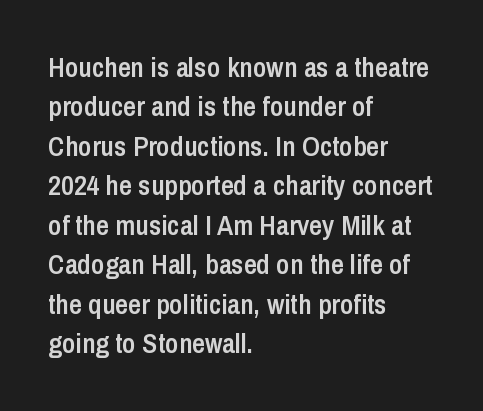
{"serif": "no", "italic": "no", "bold": "semi", "weight": "semibold", "width": "condensed", "stroke_contrast": "low", "x_height": "medium", "monospaced": "no", "underline": "no", "align": "left", "line_spacing": "normal", "line_spacing_ratio": 1.41, "letter_spacing": "normal", "letter_spacing_em": 0.0, "glyph_px": 28}
